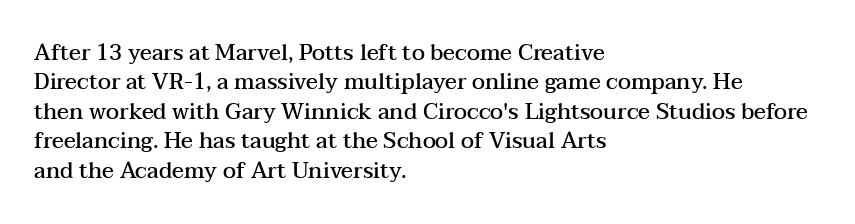
{"italic": "no", "bold": "semi", "underline": "no", "align": "left", "line_spacing": "normal", "line_spacing_ratio": 1.34, "letter_spacing": "normal", "letter_spacing_em": 0.0, "glyph_px": 22}
